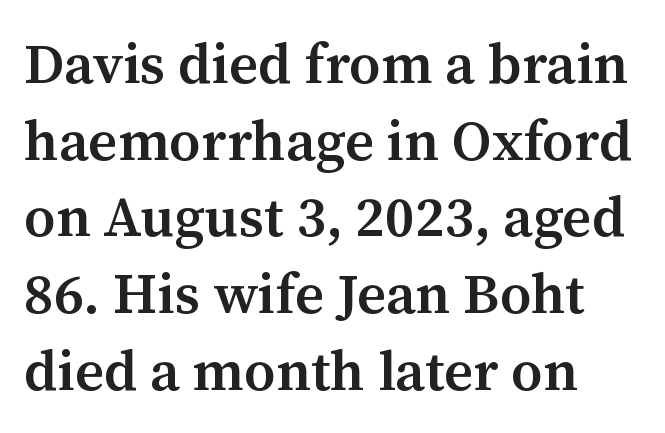
Interline gaps are of average width in this sample. Typeset ragged right — the left edge is the straight one. Inter-character spacing is left at the font's built-in metrics. The zone under the glyphs is completely vacant. Varying glyph widths throughout — classic text-font behaviour. The face used here is a semibold: visibly heavier than regular, lighter than bold.
